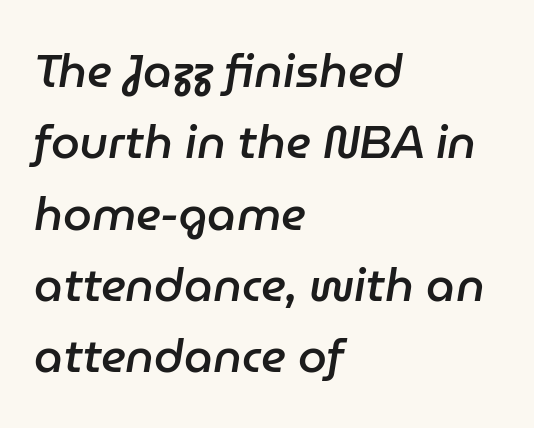
{"italic": "yes", "lean": "right", "slant_degrees": 9, "bold": "semi", "weight": "semibold", "width": "normal", "stroke_contrast": "low", "x_height": "medium", "monospaced": "no", "underline": "no", "align": "left", "line_spacing": "normal", "line_spacing_ratio": 1.55, "letter_spacing": "normal", "letter_spacing_em": 0.0, "glyph_px": 46}
